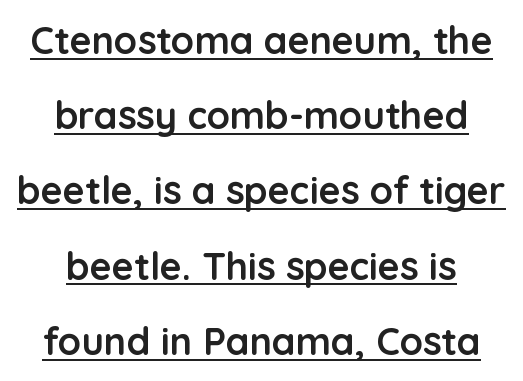
The image shows 38 px semibold sans-serif type, upright; set centered, loose line spacing (1.98x), normal letter spacing, underlined; low stroke contrast and a medium x-height.
